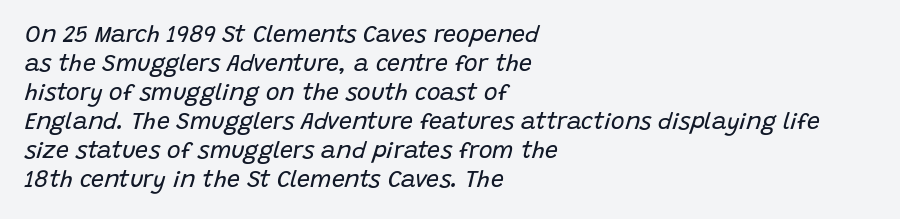
Q: Is the text bold? A: No.
Q: Is the text italic (slanted)? A: Yes, it leans right by about 15 degrees.
Q: Is the text underlined? A: No.
Q: How is the paragraph aligned? A: Left-aligned.
Q: Is the spacing between letters normal or unusually wide? A: Normal.
Q: Is the spacing between lines tight, normal or loose? A: Normal.
